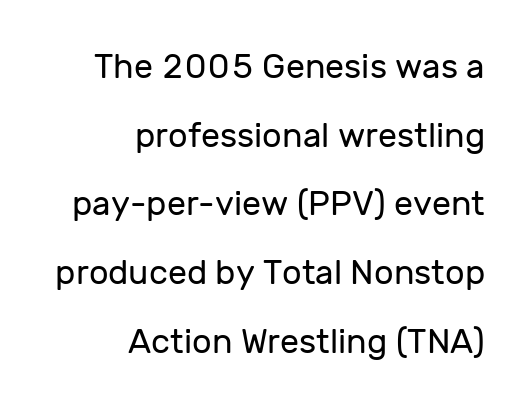
{"serif": "no", "italic": "no", "bold": "no", "weight": "regular", "width": "normal", "stroke_contrast": "low", "x_height": "medium", "monospaced": "no", "underline": "no", "align": "right", "line_spacing": "loose", "line_spacing_ratio": 2.02, "letter_spacing": "normal", "letter_spacing_em": 0.0, "glyph_px": 34}
